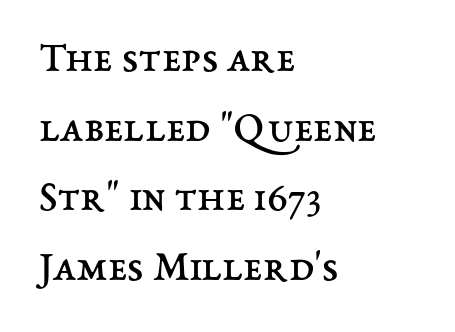
Q: Is the text bold? A: No.
Q: Is the text italic (slanted)? A: No, it is upright.
Q: Is the text underlined? A: No.
Q: How is the paragraph aligned? A: Left-aligned.
Q: Is the spacing between letters normal or unusually wide? A: Normal.
Q: Is the spacing between lines tight, normal or loose? A: Normal.
Q: Width (condensed, normal, or wide)? A: Normal.
Q: Stroke contrast? A: Medium.
Q: x-height? A: Medium.
Q: Monospaced? A: No.
